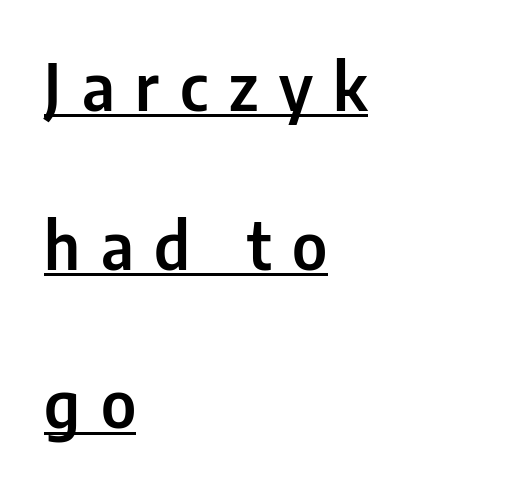
The passage shown is typeset with a sans-serif family. Varying glyph widths throughout — classic text-font behaviour. Leftover space on each line is placed entirely after the last word. The specimen includes a rule beneath the text block's lines. Every stem runs plumb, perpendicular to the baseline.
